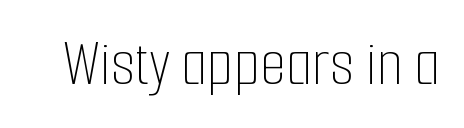
The image shows 67 px thin, condensed type, upright; set normal letter spacing, not underlined; low stroke contrast and a medium x-height.
